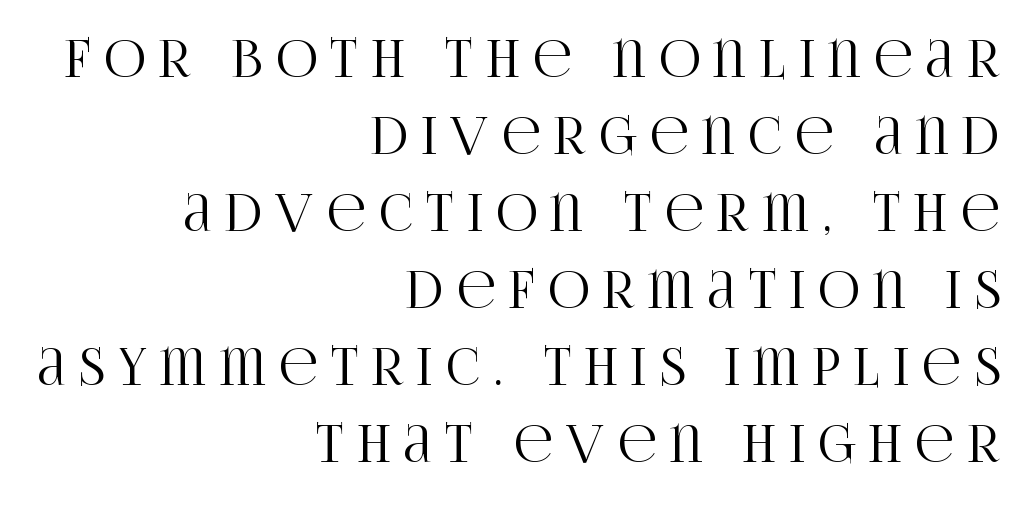
Q: Is the text italic (slanted)? A: No, it is upright.
Q: Is the typeface a serif or a sans-serif typeface? A: Serif.
Q: Is the text underlined? A: No.
Q: How is the paragraph aligned? A: Right-aligned.
Q: Is the spacing between letters normal or unusually wide? A: Unusually wide.
Q: Is the spacing between lines tight, normal or loose? A: Normal.
Q: Width (condensed, normal, or wide)? A: Condensed.
Q: Stroke contrast? A: High.
Q: x-height? A: Large.
Q: Monospaced? A: No.
